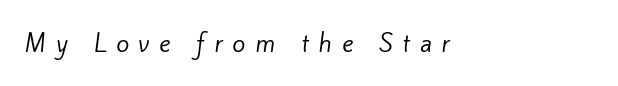
The image shows 24 px text type; set left-aligned, unusually wide letter spacing (+0.4 em), not underlined.
